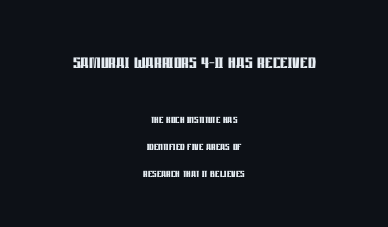
The image shows 24 px bold type, upright; set centered, loose line spacing (1.92x), normal letter spacing, not underlined; the first (top) block is 1.71x larger.
